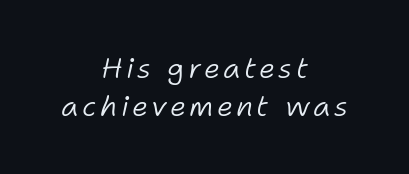
The image shows 29 px light type, italic (leaning right); set centered, normal line spacing (1.31x), not underlined; low stroke contrast and a medium x-height.
